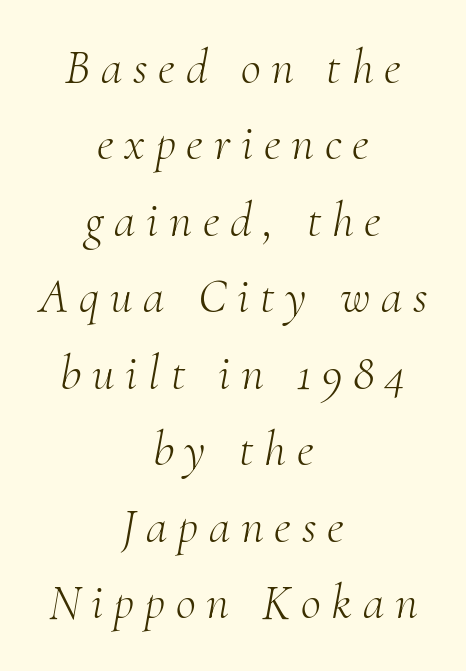
Q: Is the text bold? A: No.
Q: Is the text italic (slanted)? A: Yes, it leans right by about 10 degrees.
Q: Is the typeface a serif or a sans-serif typeface? A: Serif.
Q: Is the text underlined? A: No.
Q: How is the paragraph aligned? A: Centered.
Q: Is the spacing between letters normal or unusually wide? A: Unusually wide.
Q: Is the spacing between lines tight, normal or loose? A: Normal.
Q: Width (condensed, normal, or wide)? A: Normal.
Q: Stroke contrast? A: Medium.
Q: x-height? A: Small.
Q: Monospaced? A: No.
